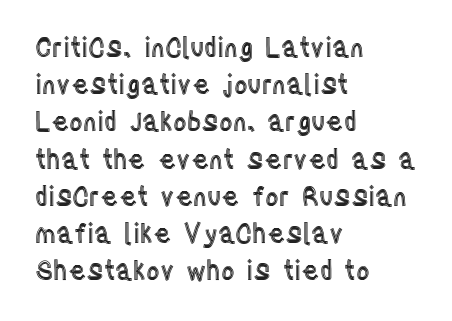
The image shows 26 px text type, upright; set left-aligned, normal line spacing (1.43x), normal letter spacing, not underlined.
